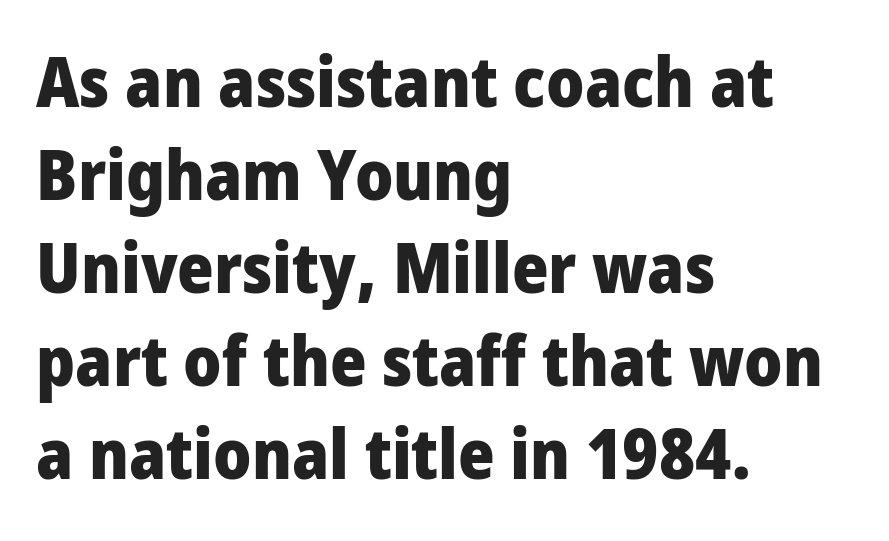
{"serif": "no", "italic": "no", "bold": "yes", "weight": "heavy", "width": "condensed", "stroke_contrast": "low", "x_height": "large", "monospaced": "no", "underline": "no", "align": "left", "line_spacing": "normal", "line_spacing_ratio": 1.33, "letter_spacing": "normal", "letter_spacing_em": 0.0, "glyph_px": 70}
